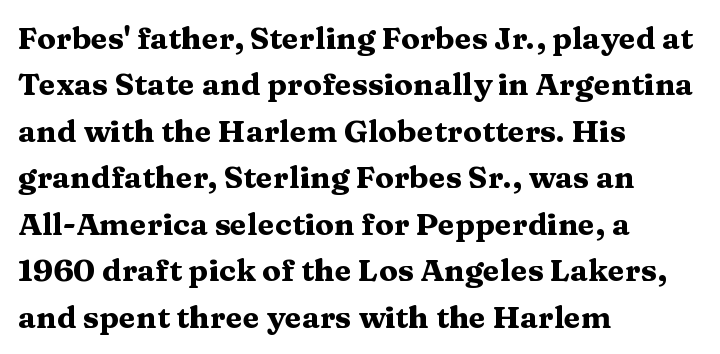
{"serif": "yes", "italic": "no", "bold": "yes", "weight": "heavy", "width": "wide", "stroke_contrast": "medium", "x_height": "medium", "monospaced": "no", "underline": "no", "align": "left", "line_spacing": "normal", "line_spacing_ratio": 1.5, "letter_spacing": "normal", "letter_spacing_em": 0.0, "glyph_px": 31}
